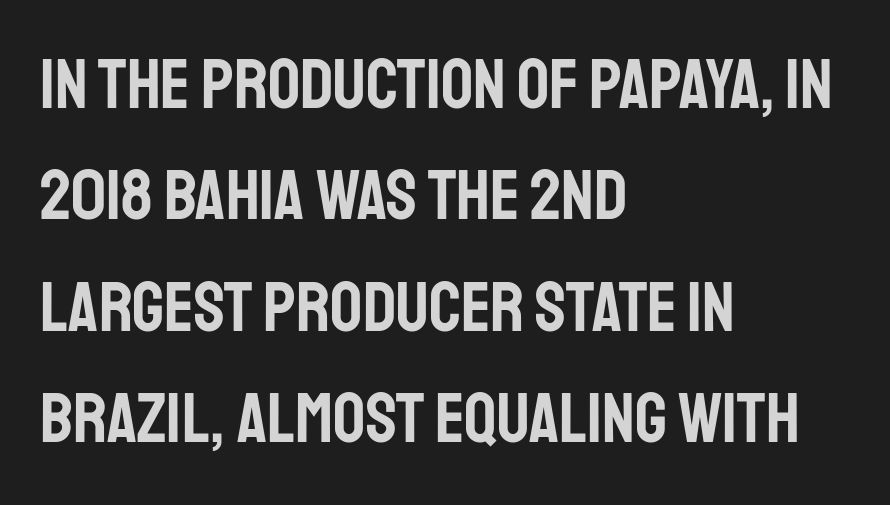
Q: Is the text italic (slanted)? A: No, it is upright.
Q: Is the typeface a serif or a sans-serif typeface? A: Sans-serif.
Q: Is the text underlined? A: No.
Q: How is the paragraph aligned? A: Left-aligned.
Q: Is the spacing between letters normal or unusually wide? A: Normal.
Q: Is the spacing between lines tight, normal or loose? A: Normal.
Q: Width (condensed, normal, or wide)? A: Condensed.
Q: Stroke contrast? A: Low.
Q: x-height? A: Large.
Q: Monospaced? A: No.
